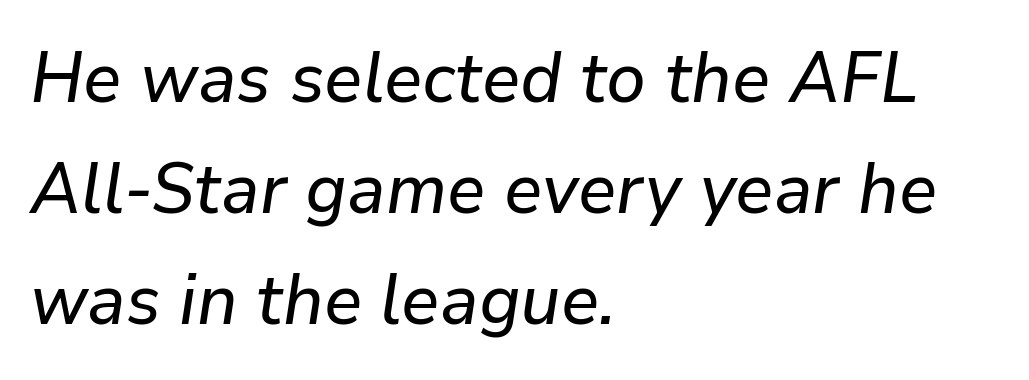
The ragged edge is on the right, which tells us the setting is flush left. It's the slanting kind of type. Standard letterfit; no display-style spreading of the glyphs. Regarding leading, the lines here are spaced in the standard way.
